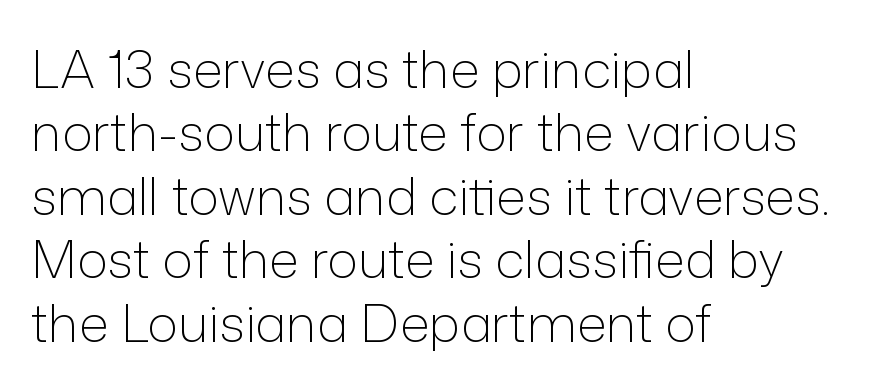
{"serif": "no", "italic": "no", "bold": "no", "weight": "light", "width": "normal", "stroke_contrast": "low", "x_height": "medium", "monospaced": "no", "underline": "no", "align": "left", "line_spacing_ratio": 1.22, "letter_spacing": "normal", "letter_spacing_em": 0.0, "glyph_px": 52}
